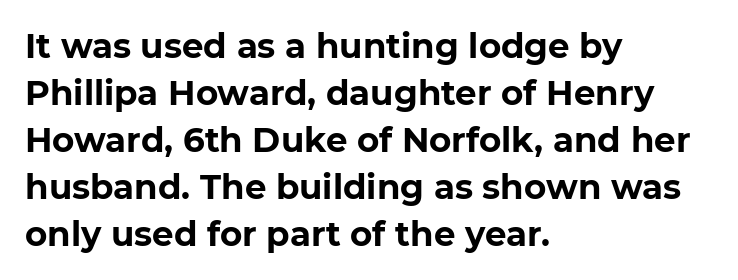
The image shows 34 px bold sans-serif type; set left-aligned, normal line spacing (1.38x), normal letter spacing, not underlined; low stroke contrast and a medium x-height.
